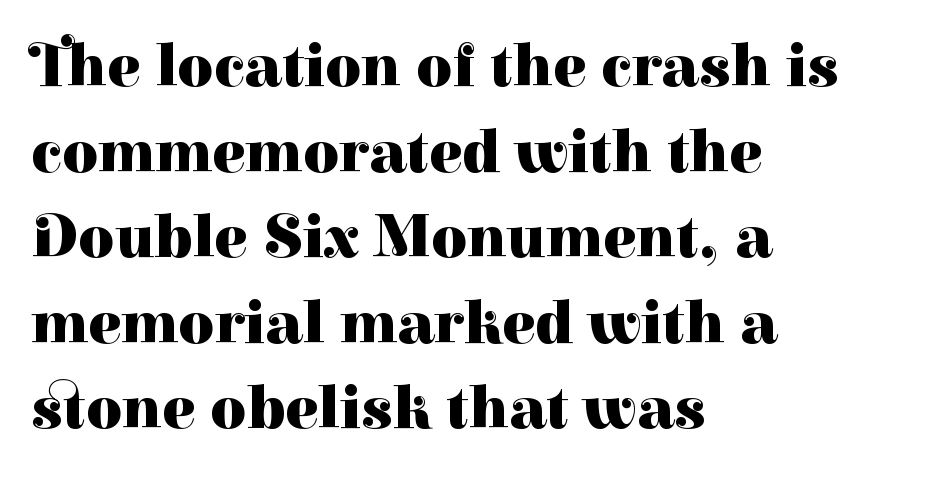
{"serif": "yes", "italic": "no", "bold": "yes", "weight": "heavy", "width": "normal", "stroke_contrast": "high", "x_height": "medium", "monospaced": "no", "underline": "no", "align": "left", "line_spacing": "normal", "line_spacing_ratio": 1.38, "letter_spacing": "normal", "letter_spacing_em": 0.0, "glyph_px": 62}
